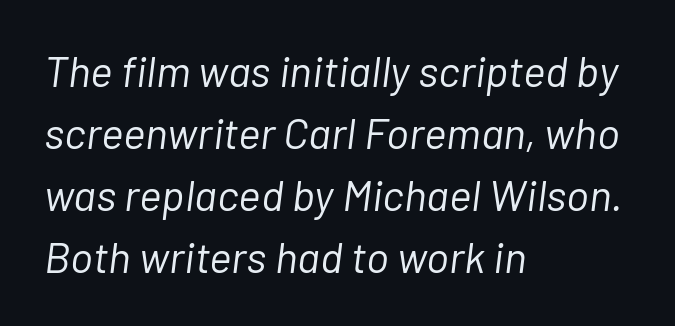
The typesetter chose a ragged-right arrangement here. A typesetter would call this proportional, since set widths differ per character. Glance below the letters and you will spot only blank space. The gaps between neighbouring characters are ordinary and unremarkable. On a weight scale, this lands at 450 or below.
